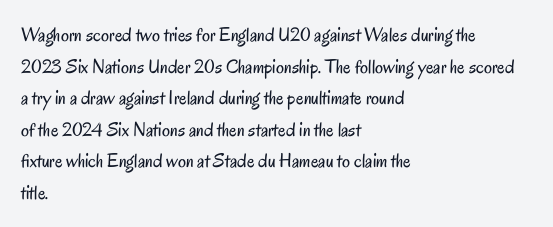
Q: Is the text bold? A: No.
Q: Is the text italic (slanted)? A: No, it is upright.
Q: Is the text underlined? A: No.
Q: How is the paragraph aligned? A: Left-aligned.
Q: Is the spacing between letters normal or unusually wide? A: Normal.
Q: Is the spacing between lines tight, normal or loose? A: Normal.
